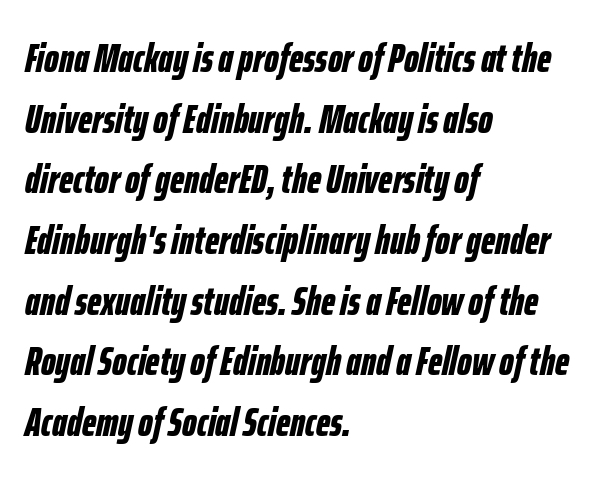
Q: Is the text bold? A: Yes.
Q: Is the text italic (slanted)? A: Yes, it leans right by about 12 degrees.
Q: Is the text underlined? A: No.
Q: How is the paragraph aligned? A: Left-aligned.
Q: Is the spacing between letters normal or unusually wide? A: Normal.
Q: Is the spacing between lines tight, normal or loose? A: Normal.
Q: Width (condensed, normal, or wide)? A: Condensed.
Q: Stroke contrast? A: Low.
Q: x-height? A: Medium.
Q: Monospaced? A: No.
